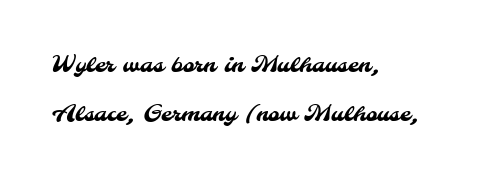
Q: Is the text underlined? A: No.
Q: How is the paragraph aligned? A: Left-aligned.
Q: Is the spacing between letters normal or unusually wide? A: Normal.
Q: Is the spacing between lines tight, normal or loose? A: Loose.
